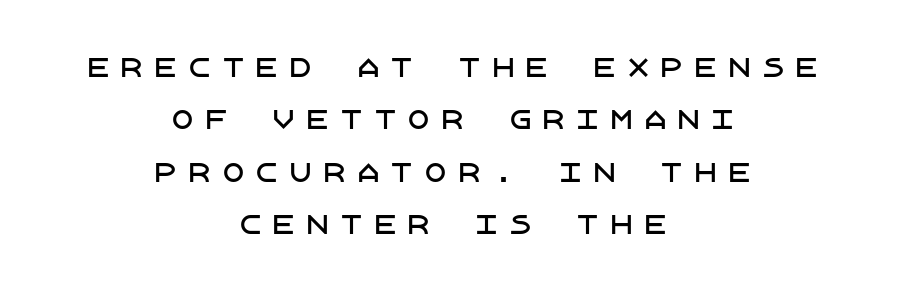
Students, note that the glyphs here are deliberately spaced far apart. Whoever set this chose breathing room over compactness in the vertical rhythm. Caption: multi-line text, centered on the measure. Descender tails drop into unmarked territory. Upright lettering throughout.
